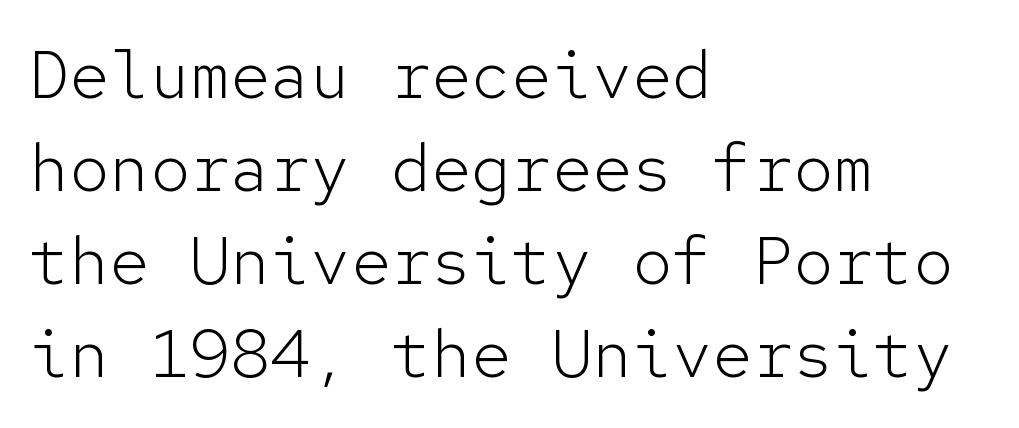
{"serif": "no", "italic": "no", "bold": "no", "weight": "light", "width": "normal", "stroke_contrast": "low", "x_height": "medium", "monospaced": "yes", "underline": "no", "align": "left", "line_spacing": "normal", "line_spacing_ratio": 1.39, "letter_spacing": "normal", "letter_spacing_em": 0.0, "glyph_px": 67}
